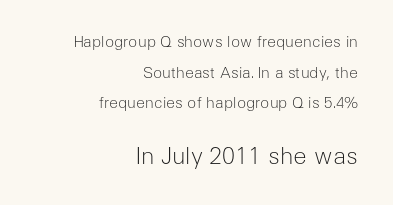
Tall strokes in this sample are plumb rather than angled. Nothing unusual about the tracking: characters are spaced as the font intends. Nobody drew a line under any word here. These lines stand farther apart than default settings would place them. This layout puts the modest block above and the oversized block below.
